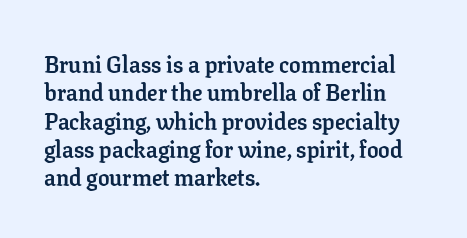
Q: Is the text bold? A: Yes.
Q: Is the text italic (slanted)? A: No, it is upright.
Q: Is the text underlined? A: No.
Q: How is the paragraph aligned? A: Left-aligned.
Q: Is the spacing between letters normal or unusually wide? A: Normal.
